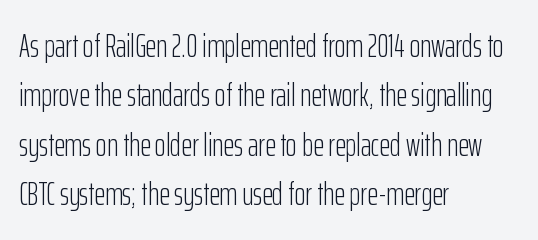
Nope, no serifs anywhere on these letters. Summary of weight: not heavy and not bold. Does the copy run flush right? No — it runs flush left. A typesetter would call this zero additional tracking. No word sits above an underline. The face used here is proportionally spaced, like ordinary book or web type.
